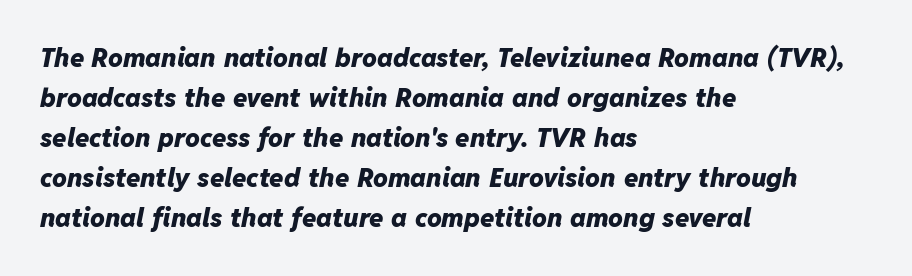
The image shows 26 px bold type, italic (leaning right); set left-aligned, normal line spacing (1.54x), normal letter spacing, not underlined.
